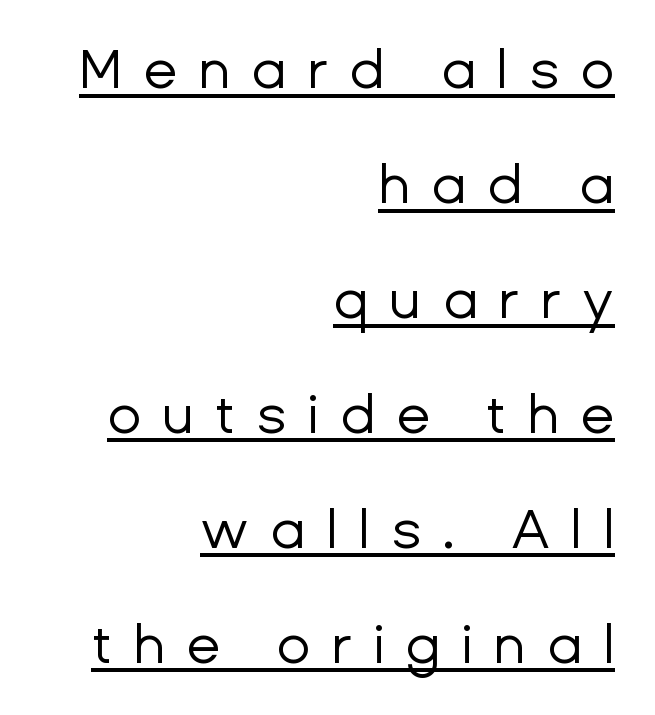
The image shows 55 px regular-weight sans-serif type, upright; set right-aligned, loose line spacing (2.09x), unusually wide letter spacing (+0.38 em), underlined; low stroke contrast and a medium x-height.
